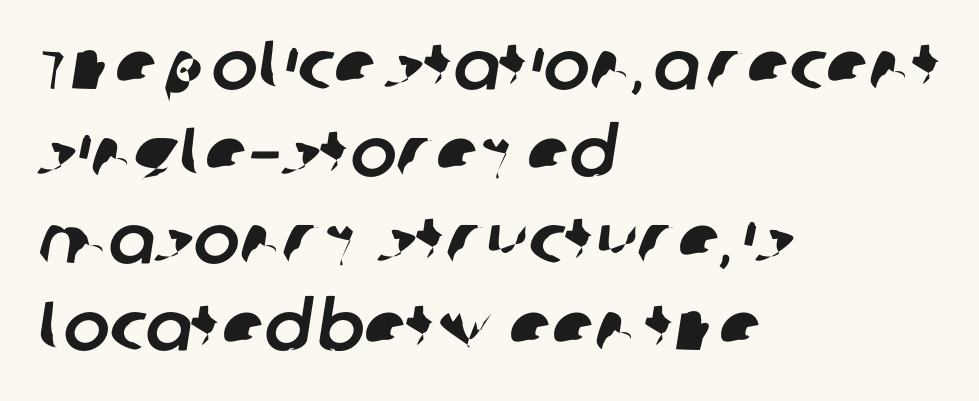
Q: Is the typeface a serif or a sans-serif typeface? A: Sans-serif.
Q: Is the text underlined? A: No.
Q: How is the paragraph aligned? A: Left-aligned.
Q: Is the spacing between letters normal or unusually wide? A: Normal.
Q: Is the spacing between lines tight, normal or loose? A: Normal.
Q: Width (condensed, normal, or wide)? A: Normal.
Q: Stroke contrast? A: Low.
Q: x-height? A: Large.
Q: Monospaced? A: No.
